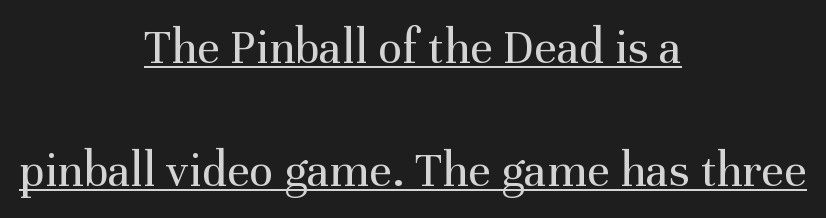
The image shows 50 px regular-weight serif type, upright; set centered, loose line spacing (2.46x), normal letter spacing, underlined; medium stroke contrast and a medium x-height.
